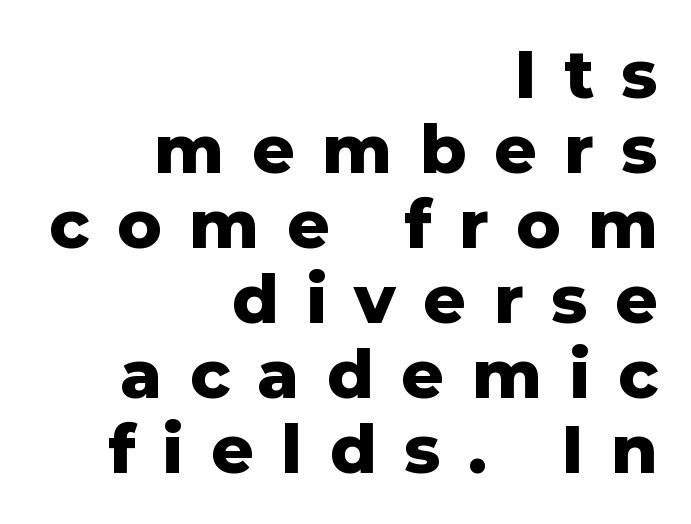
{"serif": "no", "italic": "no", "bold": "yes", "weight": "heavy", "width": "normal", "stroke_contrast": "low", "x_height": "medium", "monospaced": "no", "underline": "no", "align": "right", "line_spacing": "tight", "line_spacing_ratio": 1.12, "letter_spacing": "wide", "letter_spacing_em": 0.41, "glyph_px": 67}
